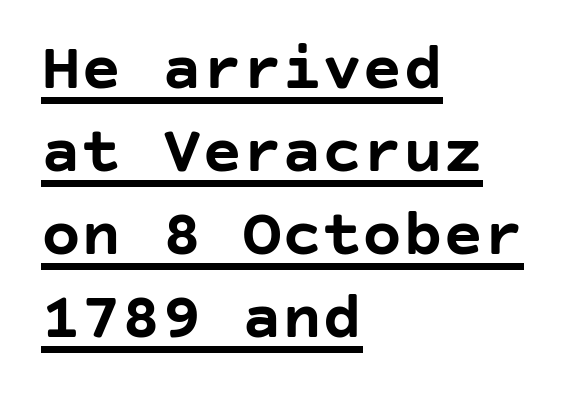
Does extra space separate the letters? No, they use regular spacing. The passage shown is typeset with a sans-serif family. Typeset ragged right — the left edge is the straight one. A full-strength bold gives these letters their thick strokes. The font's upright variant was chosen for this text. Glance below the letters and you will spot a drawn line.
